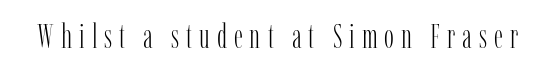
The image shows 33 px light, condensed serif type, upright; set unusually wide letter spacing (+0.21 em), not underlined; low stroke contrast and a medium x-height.
